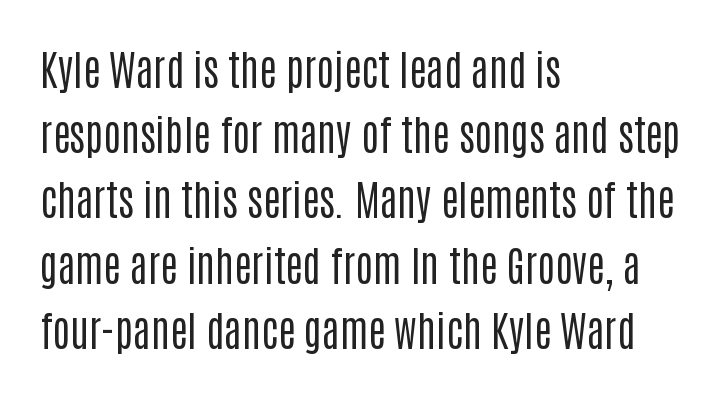
The image shows 41 px regular-weight, condensed sans-serif type, upright; set left-aligned, normal line spacing (1.59x), normal letter spacing, not underlined; low stroke contrast and a large x-height.
